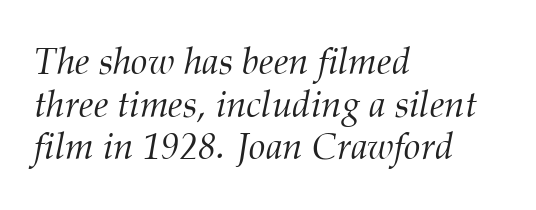
The image shows 37 px light serif type, italic (leaning right); set left-aligned, tight line spacing (1.15x), normal letter spacing, not underlined; medium stroke contrast and a medium x-height.
